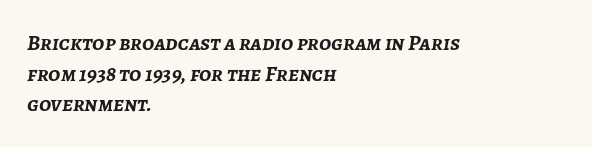
Words appear dense and cohesive because spacing is normal. The designer left line spacing at the default. An italicized treatment has been applied to the whole sample. Every row of glyphs begins at an identical x-position on the left. Caption: bold face, heavy strokes. Glance below the letters and you will spot only blank space.
